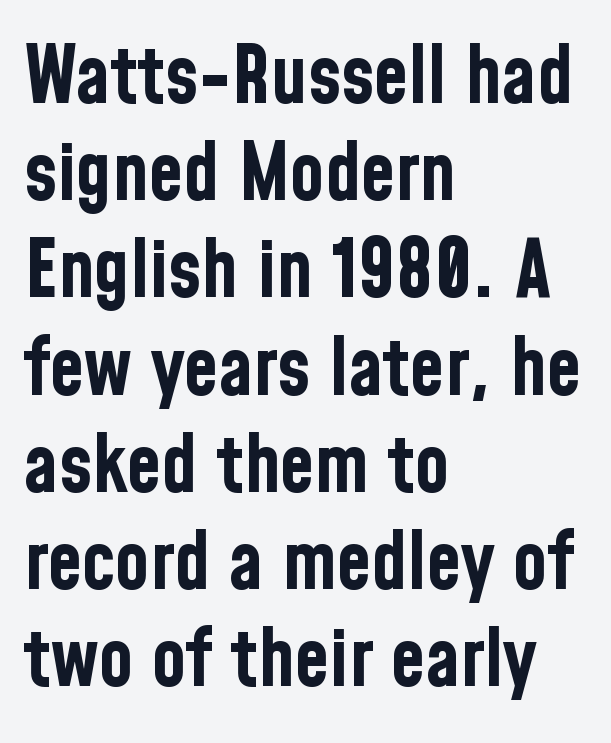
The strokes are fattened all the way to bold. A typesetter would label this face a sans. Nobody touched the tracking dial on this one. Do the letters lean? They stand straight. Honestly, there is no underline to notice here at all.
